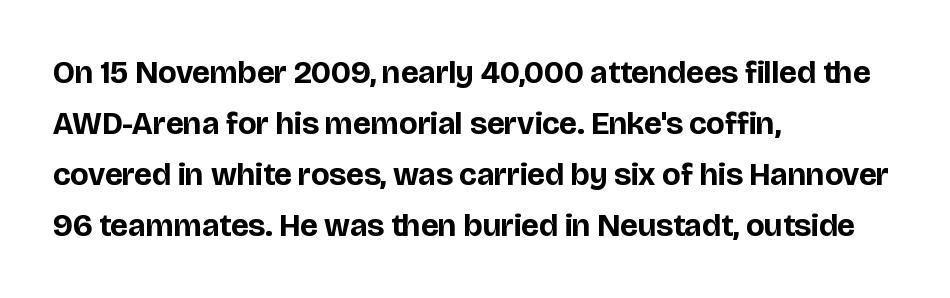
{"serif": "no", "italic": "no", "bold": "yes", "weight": "bold", "width": "normal", "stroke_contrast": "low", "x_height": "large", "monospaced": "no", "underline": "no", "align": "left", "line_spacing": "normal", "line_spacing_ratio": 1.59, "letter_spacing": "normal", "letter_spacing_em": 0.0, "glyph_px": 32}
